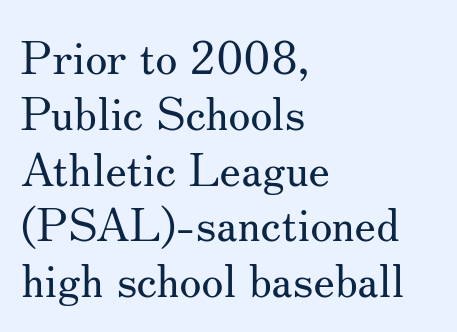
A typesetter would call this proportional, since set widths differ per character. Every character sits straight up, as roman type does. The string is rendered with underlining switched off. The strokes carry an ordinary text weight at most. The typeface chosen for these lines features serifs. A classic flush-left, rag-right setting is used for this passage.
